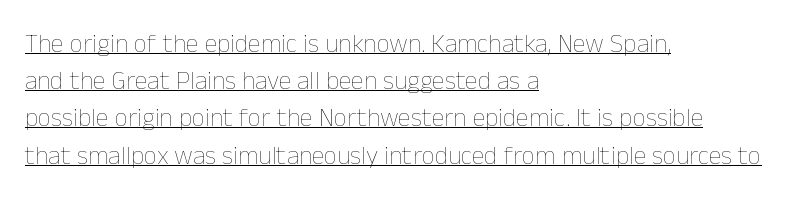
Summary of weight: not heavy and not bold. The type sits square on the baseline with zero lean. Tracking here is standard; glyphs follow each other at the usual distance. The glyphs are accompanied by a horizontal stroke just below them. Leftover space on each line is placed entirely after the last word.
